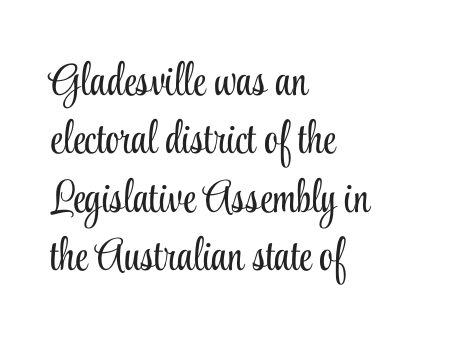
The image shows 45 px light, condensed serif type; set left-aligned, normal line spacing (1.3x), normal letter spacing, not underlined; low stroke contrast and a small x-height.
